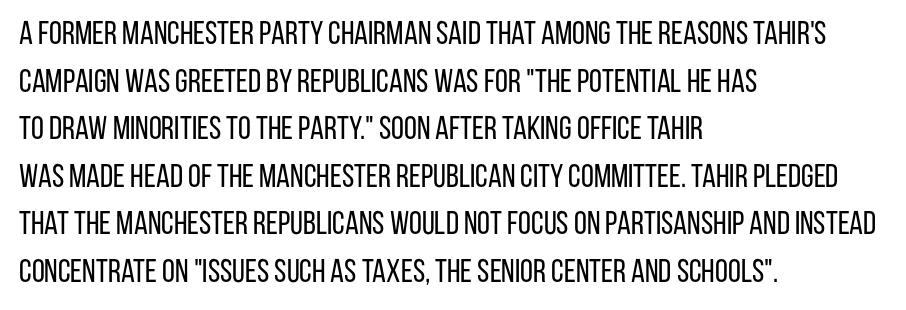
Stroke thickness stays within the range of a standard reading face or lighter. Left-aligned paragraph, ragged on the right. Each row of text sits above clean, open space. A sans-serif font was chosen for this passage. Proportional: the letters do not fall into vertical columns.
